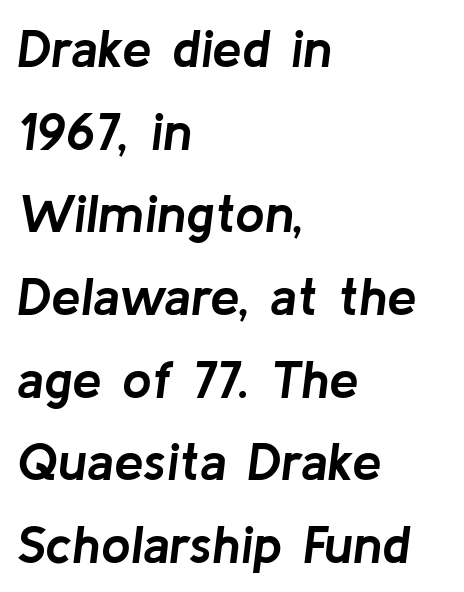
The paragraph shown leans on its left margin. Is this a fixed-width face? No — the glyphs have proportional, varying widths. Baseline-to-baseline distance is the conventional proportion of letter height. Does extra space separate the letters? No, they use regular spacing. Observe the lean: these are italic letterforms.
